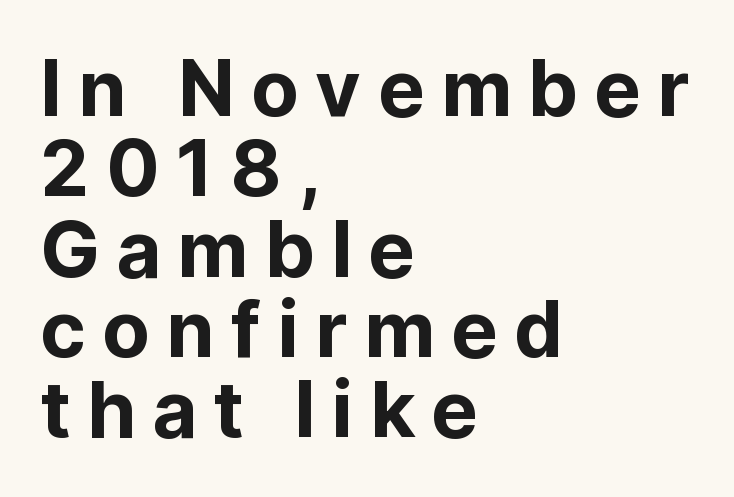
{"serif": "no", "italic": "no", "width": "normal", "stroke_contrast": "low", "x_height": "medium", "monospaced": "no", "underline": "no", "align": "left", "line_spacing": "tight", "line_spacing_ratio": 1.03, "letter_spacing": "wide", "letter_spacing_em": 0.21, "glyph_px": 78}
